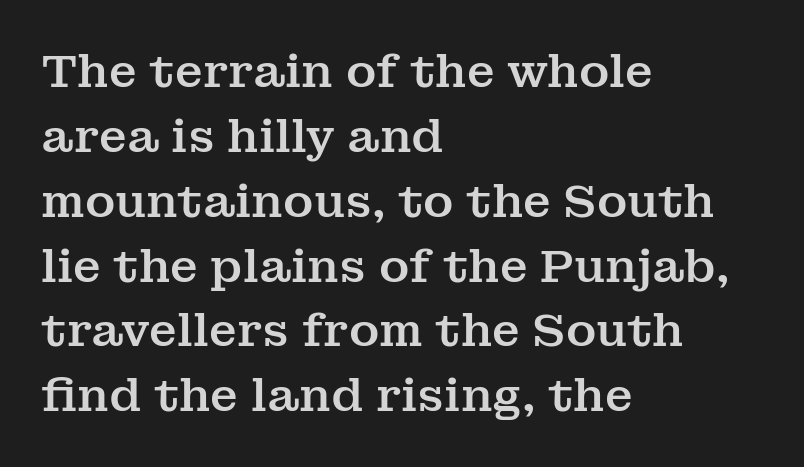
Q: Is the text italic (slanted)? A: No, it is upright.
Q: Is the typeface a serif or a sans-serif typeface? A: Serif.
Q: Is the text underlined? A: No.
Q: How is the paragraph aligned? A: Left-aligned.
Q: Is the spacing between letters normal or unusually wide? A: Normal.
Q: Is the spacing between lines tight, normal or loose? A: Normal.
Q: Width (condensed, normal, or wide)? A: Normal.
Q: Stroke contrast? A: Medium.
Q: x-height? A: Medium.
Q: Monospaced? A: No.
